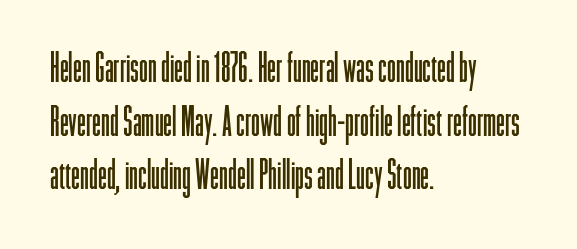
The foot of each line stays bare and open. Character widths vary here, with narrow letters taking less room than wide ones. A light-to-regular cut is what we see here. The lines are quadded left. Quick note: not italic, upright.
